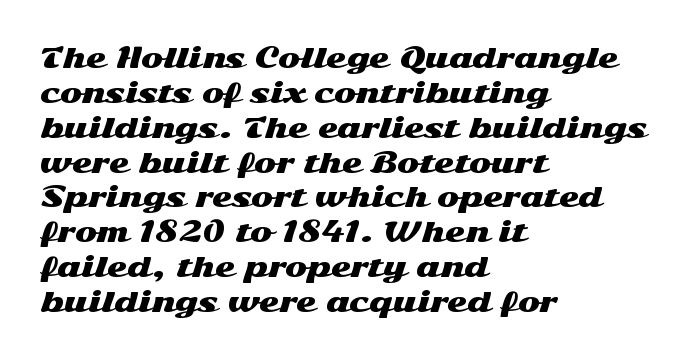
{"underline": "no", "align": "left", "line_spacing": "normal", "line_spacing_ratio": 1.34, "letter_spacing": "normal", "letter_spacing_em": 0.0, "glyph_px": 26}
